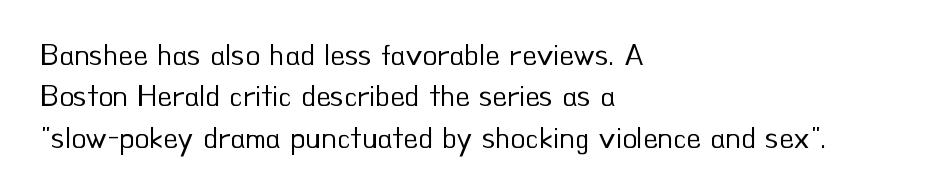
The image shows 30 px regular-weight sans-serif type, upright; set left-aligned, normal line spacing (1.38x), normal letter spacing, not underlined; low stroke contrast and a small x-height.
